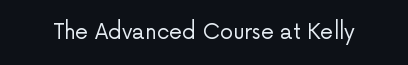
{"italic": "no", "bold": "no", "underline": "no", "letter_spacing": "normal", "letter_spacing_em": 0.0, "glyph_px": 21}
